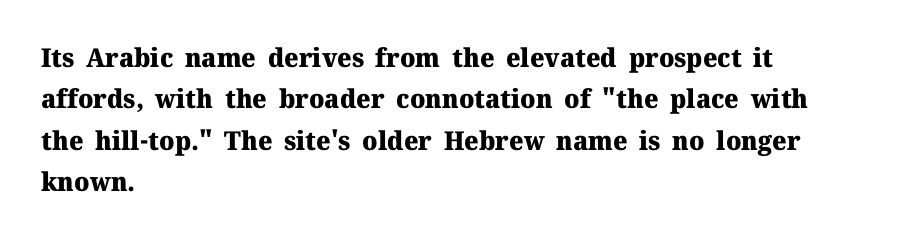
The image shows 26 px bold type, upright; set left-aligned, normal line spacing (1.59x), normal letter spacing, not underlined.
